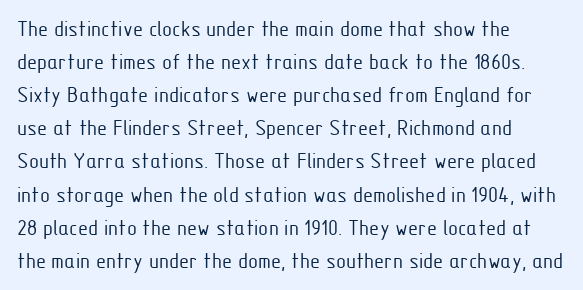
Q: Is the text bold? A: No.
Q: Is the text italic (slanted)? A: No, it is upright.
Q: Is the text underlined? A: No.
Q: How is the paragraph aligned? A: Left-aligned.
Q: Is the spacing between letters normal or unusually wide? A: Normal.
Q: Is the spacing between lines tight, normal or loose? A: Normal.
